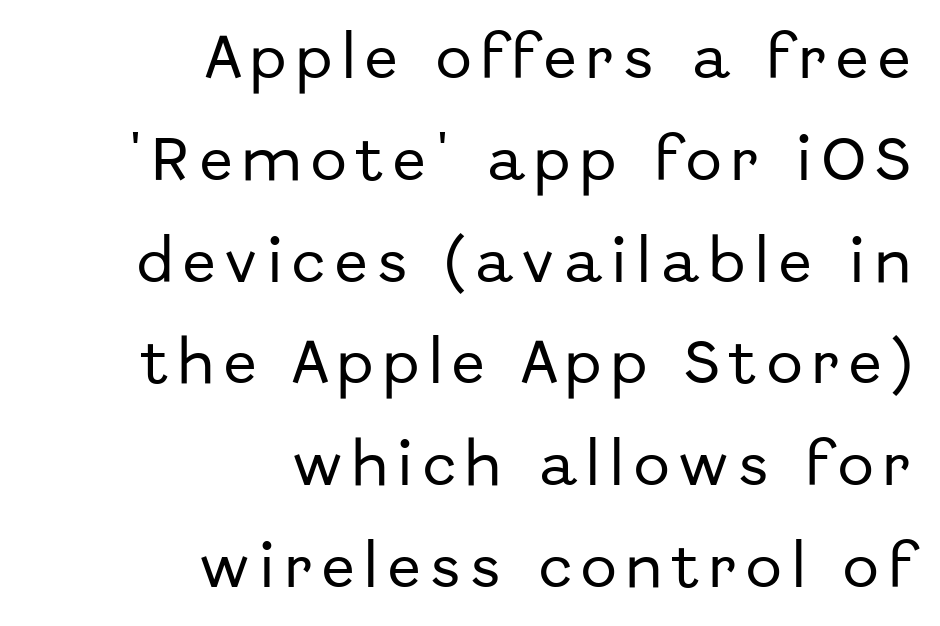
The image shows 48 px sans-serif type, upright; set right-aligned, loose line spacing (2.12x), unusually wide letter spacing (+0.21 em), not underlined; low stroke contrast and a medium x-height.
